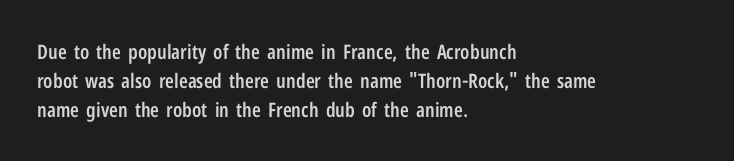
The image shows 20 px text type, upright; set left-aligned, normal line spacing (1.46x), normal letter spacing, not underlined.
